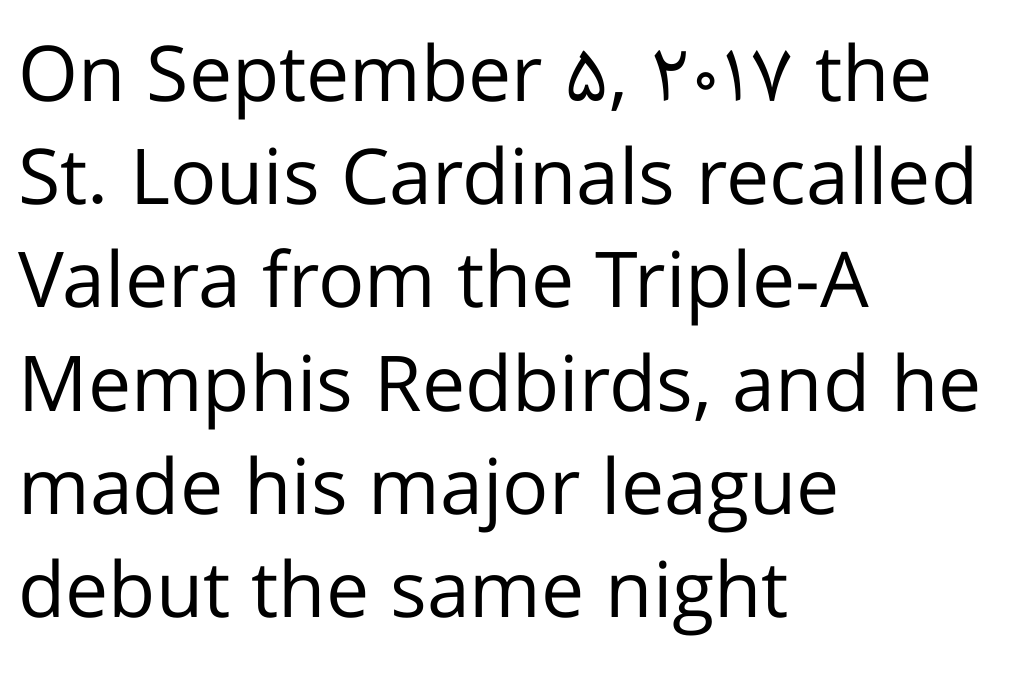
Q: Is the text bold? A: No.
Q: Is the text italic (slanted)? A: No, it is upright.
Q: Is the typeface a serif or a sans-serif typeface? A: Sans-serif.
Q: Is the text underlined? A: No.
Q: How is the paragraph aligned? A: Left-aligned.
Q: Is the spacing between letters normal or unusually wide? A: Normal.
Q: Is the spacing between lines tight, normal or loose? A: Normal.
Q: Width (condensed, normal, or wide)? A: Normal.
Q: Stroke contrast? A: Low.
Q: x-height? A: Medium.
Q: Monospaced? A: No.
